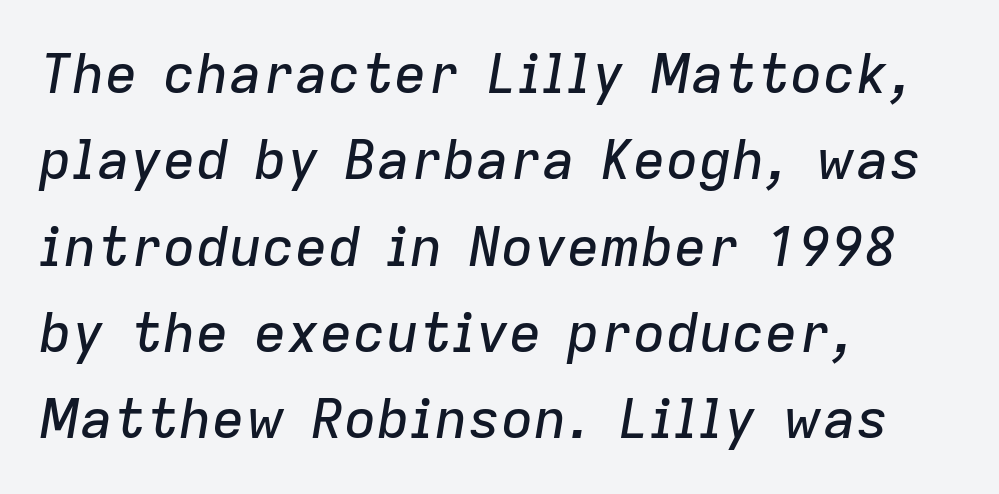
Q: Is the text italic (slanted)? A: Yes, it leans right by about 9 degrees.
Q: Is the text underlined? A: No.
Q: How is the paragraph aligned? A: Left-aligned.
Q: Is the spacing between letters normal or unusually wide? A: Normal.
Q: Is the spacing between lines tight, normal or loose? A: Normal.
Q: Width (condensed, normal, or wide)? A: Normal.
Q: Stroke contrast? A: Low.
Q: x-height? A: Medium.
Q: Monospaced? A: No.
